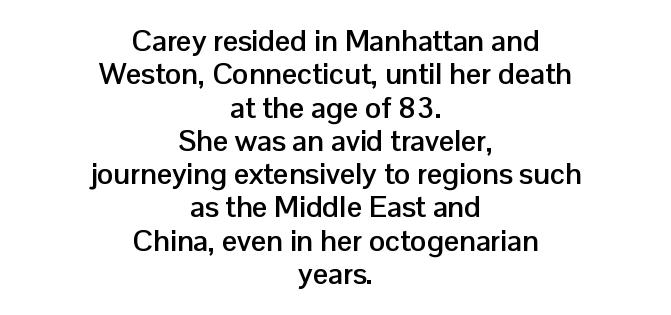
{"serif": "no", "italic": "no", "bold": "yes", "weight": "semibold", "width": "normal", "stroke_contrast": "low", "x_height": "medium", "monospaced": "no", "underline": "no", "align": "center", "line_spacing": "tight", "line_spacing_ratio": 1.11, "letter_spacing": "normal", "letter_spacing_em": 0.0, "glyph_px": 30}
